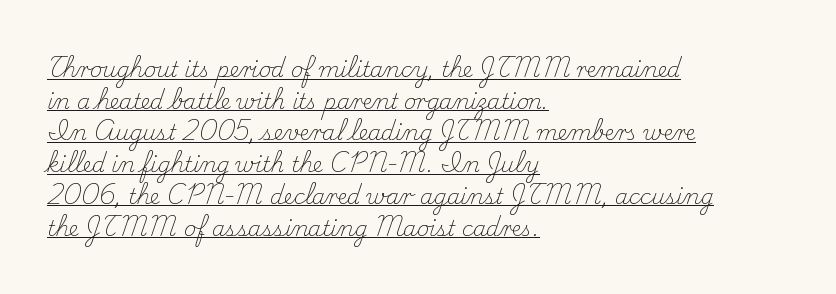
The weight tops out at a normal text grade. Which margin do the lines hug? The left one — the right edge is uneven. Looks like someone drew a line under every word here. This sample uses plain, unmodified letter spacing.
